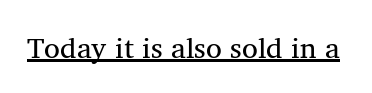
{"serif": "yes", "italic": "no", "bold": "no", "weight": "regular", "width": "normal", "stroke_contrast": "medium", "x_height": "medium", "monospaced": "no", "underline": "yes", "letter_spacing": "normal", "letter_spacing_em": 0.0, "glyph_px": 29}
